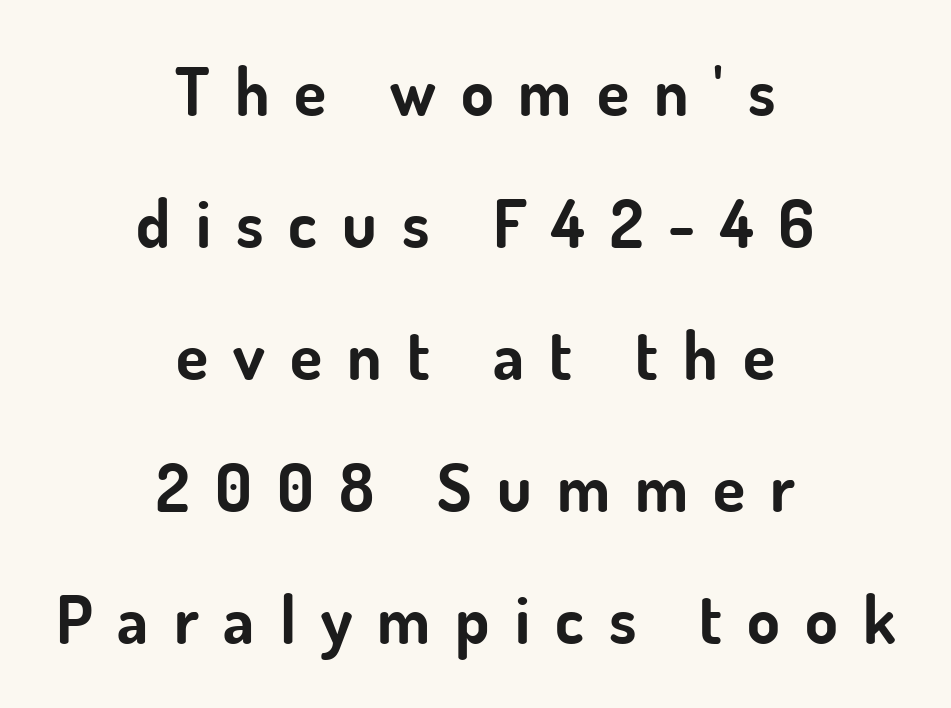
The image shows 66 px bold sans-serif type, upright; set centered, loose line spacing (2.0x), unusually wide letter spacing (+0.38 em), not underlined; low stroke contrast and a small x-height.
